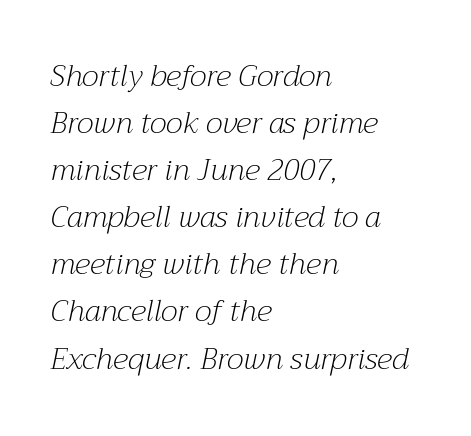
Does the type have serifs? Yes, each stem ends in a small foot. The face used here is proportionally spaced, like ordinary book or web type. Summary of weight: not heavy and not bold. Descenders are the only things crossing below the line. Horizontally, the lines are justified to the leading edge only. Line spacing here is normal.
